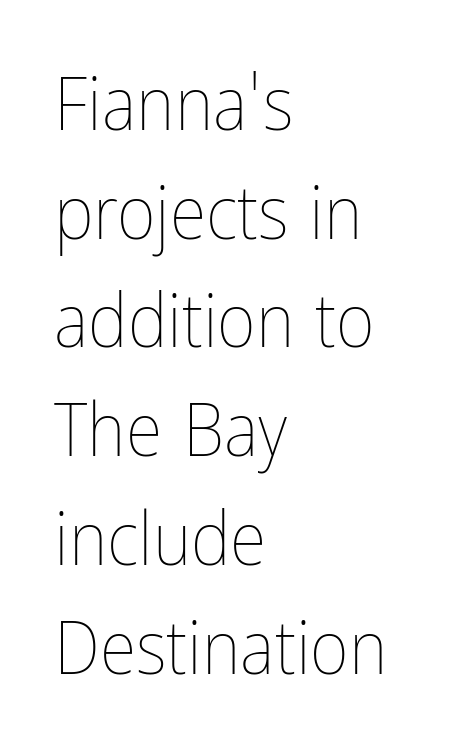
Vertical stems look standard width or narrower in stroke. A roman cut, with each character standing at attention. Varying glyph widths throughout — classic text-font behaviour. How are the letters spaced? Ordinarily, with no added tracking. The passage shown stacks its lines at a standard gap.
